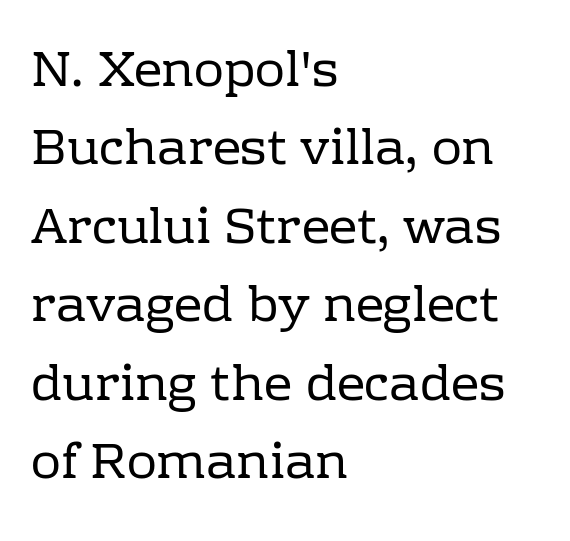
The face looks like a standard text weight, possibly lighter. The rendering keeps characters at their native spacing. Descenders are the only things crossing below the line. Horizontally, the lines are justified to the leading edge only.
